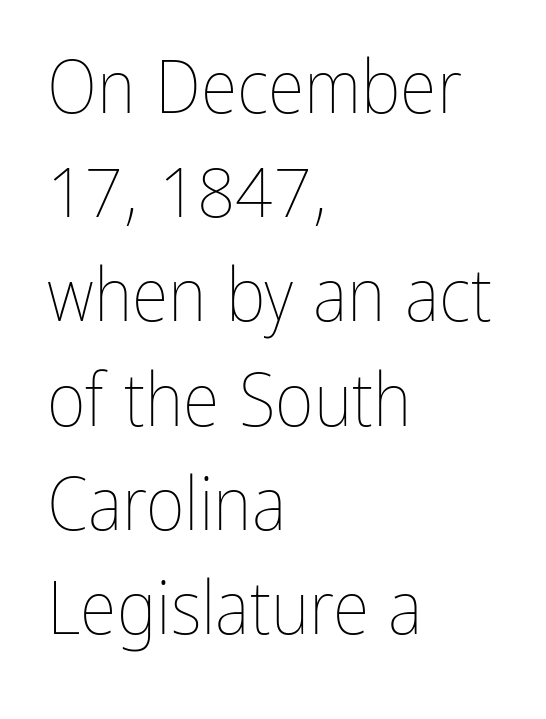
Q: Is the text bold? A: No.
Q: Is the text italic (slanted)? A: No, it is upright.
Q: Is the text underlined? A: No.
Q: How is the paragraph aligned? A: Left-aligned.
Q: Is the spacing between letters normal or unusually wide? A: Normal.
Q: Is the spacing between lines tight, normal or loose? A: Normal.
Q: Width (condensed, normal, or wide)? A: Condensed.
Q: Stroke contrast? A: Low.
Q: x-height? A: Medium.
Q: Monospaced? A: No.
